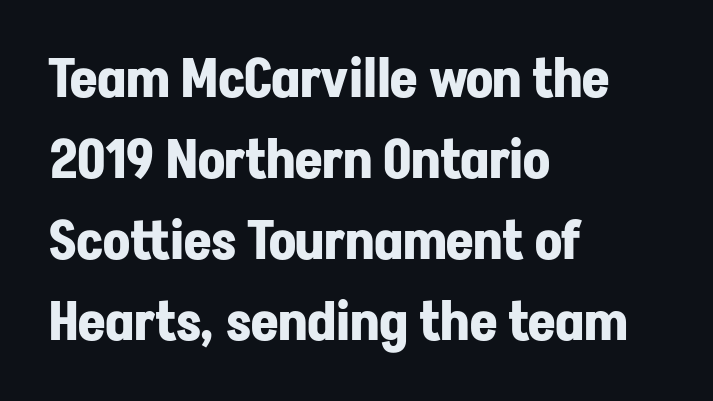
The typography opts for an upright posture over an oblique one. Compared with an ordinary text face, these strokes are far heavier — a full bold. You could not count columns in this text — the font is proportionally spaced. The text was rendered using a sans face with plain stroke endings. The face used here is rendered with its standard letterfit.
